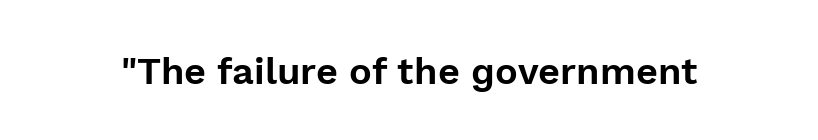
Q: Is the text italic (slanted)? A: No, it is upright.
Q: Is the typeface a serif or a sans-serif typeface? A: Sans-serif.
Q: Is the text underlined? A: No.
Q: Is the spacing between letters normal or unusually wide? A: Normal.
Q: Width (condensed, normal, or wide)? A: Normal.
Q: x-height? A: Medium.
Q: Monospaced? A: No.
